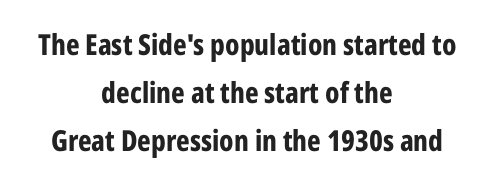
{"serif": "no", "italic": "no", "bold": "yes", "weight": "bold", "width": "condensed", "stroke_contrast": "low", "x_height": "medium", "monospaced": "no", "underline": "no", "align": "center", "line_spacing": "normal", "line_spacing_ratio": 1.65, "letter_spacing": "normal", "letter_spacing_em": 0.0, "glyph_px": 29}
